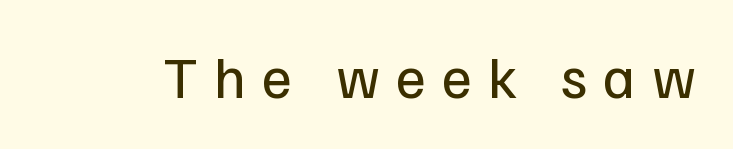
{"serif": "no", "italic": "no", "bold": "no", "weight": "regular", "width": "normal", "stroke_contrast": "low", "x_height": "medium", "monospaced": "no", "underline": "no", "letter_spacing": "wide", "letter_spacing_em": 0.27, "glyph_px": 59}
